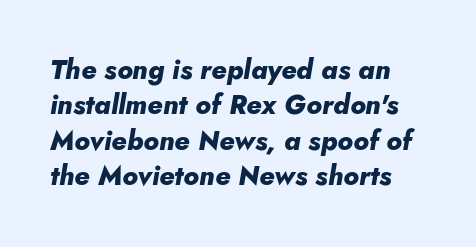
Whoever set this chose a conventional vertical rhythm. Words appear dense and cohesive because spacing is normal. A clean baseline with only descenders dipping below it. If you drew a line through each stem, it would be angled. The sample has been set heavy, in full bold.
